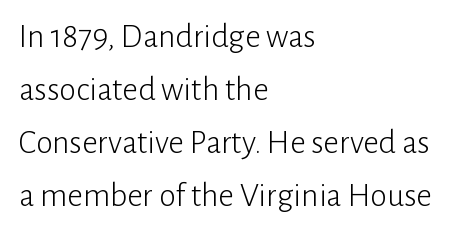
Q: Is the text bold? A: No.
Q: Is the text italic (slanted)? A: No, it is upright.
Q: Is the typeface a serif or a sans-serif typeface? A: Sans-serif.
Q: Is the text underlined? A: No.
Q: How is the paragraph aligned? A: Left-aligned.
Q: Is the spacing between letters normal or unusually wide? A: Normal.
Q: Is the spacing between lines tight, normal or loose? A: Normal.
Q: Width (condensed, normal, or wide)? A: Normal.
Q: Stroke contrast? A: Low.
Q: x-height? A: Medium.
Q: Monospaced? A: No.
